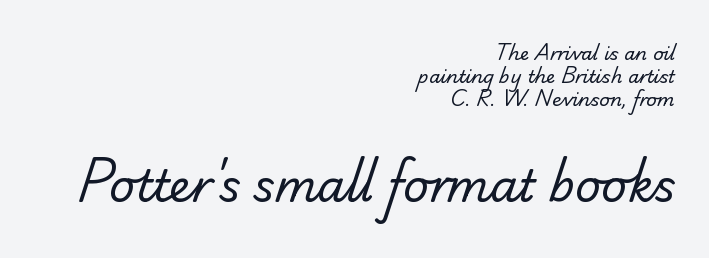
Q: Is the text bold? A: No.
Q: Is the typeface a serif or a sans-serif typeface? A: Sans-serif.
Q: Is the text underlined? A: No.
Q: How is the paragraph aligned? A: Right-aligned.
Q: Is the spacing between letters normal or unusually wide? A: Normal.
Q: Is the spacing between lines tight, normal or loose? A: Normal.
Q: Which block of text is set in a larger size, the first (top) or the second (bottom)? A: The second (bottom) one.
Q: Width (condensed, normal, or wide)? A: Normal.
Q: Stroke contrast? A: Low.
Q: x-height? A: Small.
Q: Monospaced? A: No.
